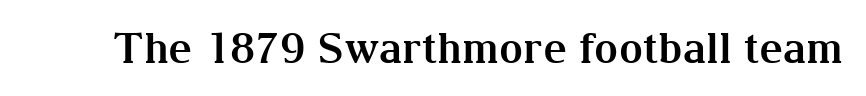
Glance below the letters and you will spot only blank space. A typesetter would call this proportional, since set widths differ per character. Here the glyphs are tracked normally, forming tight word shapes. The letters stand upright; this is a roman face. Little horizontal feet cap the strokes, marking this as serif type. Is the type bold? Yes — the strokes are clearly thick and heavy.
